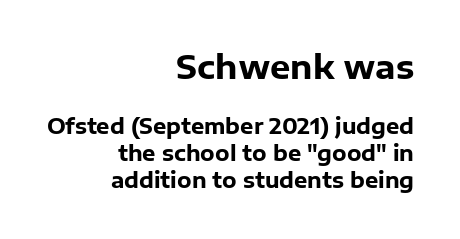
The image shows 32 px heavy sans-serif type, upright; set right-aligned, normal line spacing (1.27x), normal letter spacing, not underlined; the first (top) block is 1.52x larger; low stroke contrast and a medium x-height.
